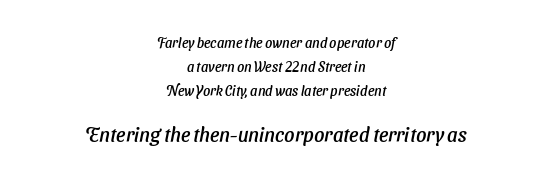
Is the letter spacing exaggerated? No — it looks like the ordinary default. If you folded the block vertically in half, each line would mirror itself in length. Here the second block reads like a headline and the first like body copy. Descenders are the only things crossing below the line.
